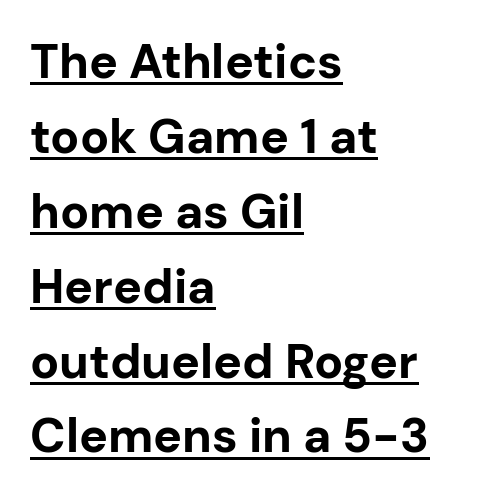
{"serif": "no", "italic": "no", "bold": "yes", "weight": "bold", "width": "normal", "stroke_contrast": "low", "x_height": "medium", "monospaced": "no", "underline": "yes", "align": "left", "line_spacing": "normal", "line_spacing_ratio": 1.56, "letter_spacing": "normal", "letter_spacing_em": 0.0, "glyph_px": 48}
